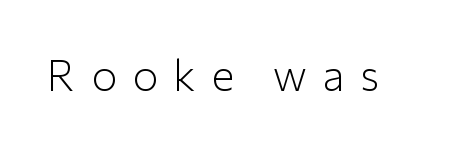
{"serif": "no", "italic": "no", "bold": "no", "weight": "light", "width": "normal", "stroke_contrast": "low", "x_height": "medium", "monospaced": "no", "underline": "no", "letter_spacing": "wide", "letter_spacing_em": 0.36, "glyph_px": 43}
